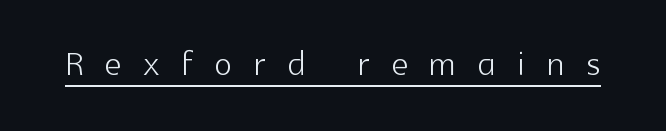
The specimen includes a rule beneath the text block's lines. Characters remain perfectly vertical along every line. Nothing heavy about these letters — not bold at all. Is this a fixed-width face? No — the glyphs have proportional, varying widths. In terms of letterform style, serifs are entirely absent. A typesetter would call this heavily tracked-out type.
